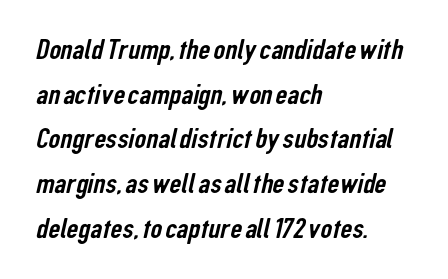
{"serif": "no", "width": "condensed", "stroke_contrast": "low", "x_height": "medium", "monospaced": "no", "underline": "no", "align": "left", "line_spacing": "normal", "line_spacing_ratio": 1.54, "letter_spacing": "normal", "letter_spacing_em": 0.0, "glyph_px": 29}
